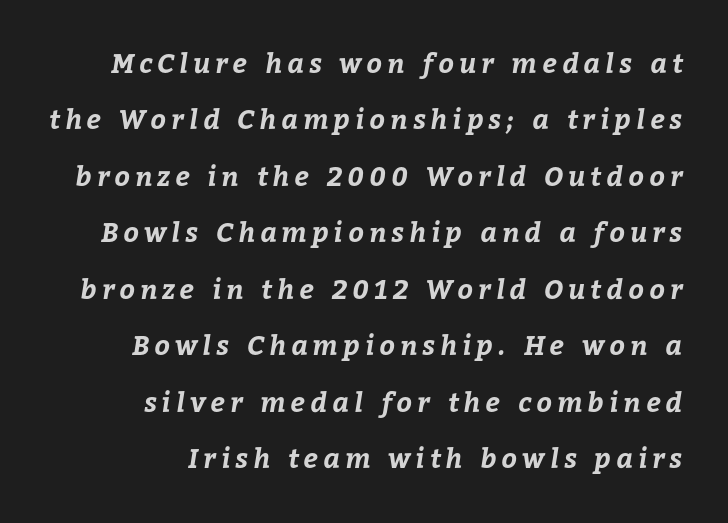
Line ends are locked; line starts wander. The gap between lines stays unmarked. Line spacing here is loose. Strokes here are thick enough to call this a true bold.
